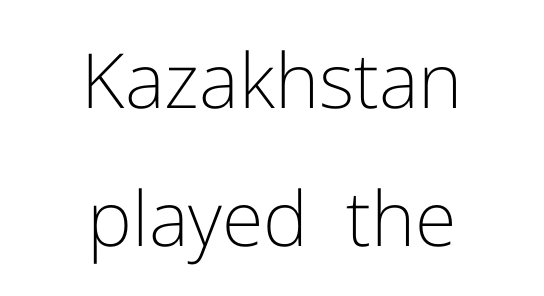
Q: Is the text bold? A: No.
Q: Is the text italic (slanted)? A: No, it is upright.
Q: Is the typeface a serif or a sans-serif typeface? A: Sans-serif.
Q: Is the text underlined? A: No.
Q: How is the paragraph aligned? A: Centered.
Q: Is the spacing between letters normal or unusually wide? A: Normal.
Q: Width (condensed, normal, or wide)? A: Normal.
Q: Stroke contrast? A: Low.
Q: x-height? A: Medium.
Q: Monospaced? A: No.
